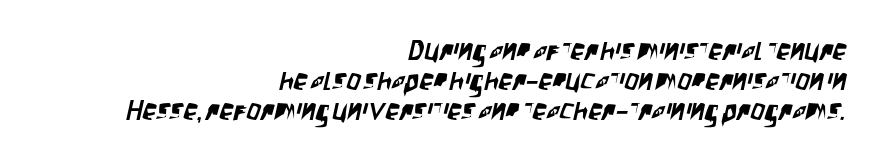
{"serif": "no", "width": "condensed", "stroke_contrast": "low", "x_height": "large", "monospaced": "no", "underline": "no", "align": "right", "line_spacing": "tight", "line_spacing_ratio": 1.08, "letter_spacing": "normal", "letter_spacing_em": 0.0, "glyph_px": 28}
